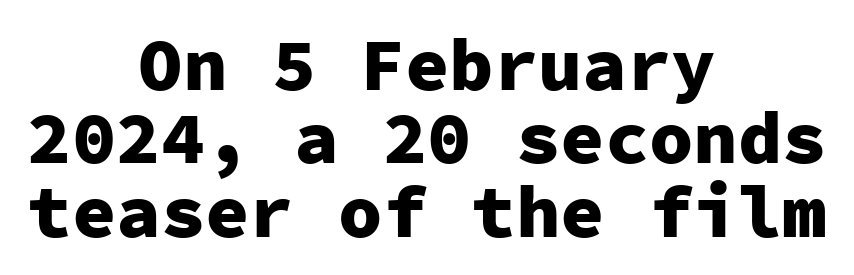
The letters sit at their default tracking, neither squeezed nor spread. Heavy, bold letterforms. Check the space under the baseline: it is left empty. Note the uniform advance width — an 'i' takes as much space as an 'm'. In terms of posture, this sample is upright. Classification — sans serif.
